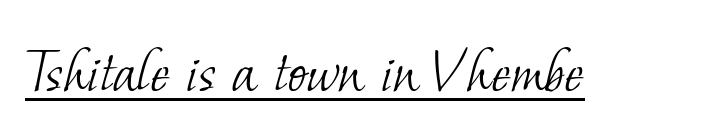
{"serif": "yes", "bold": "no", "weight": "light", "width": "normal", "stroke_contrast": "low", "x_height": "small", "monospaced": "no", "underline": "yes", "letter_spacing": "normal", "letter_spacing_em": 0.0, "glyph_px": 66}
